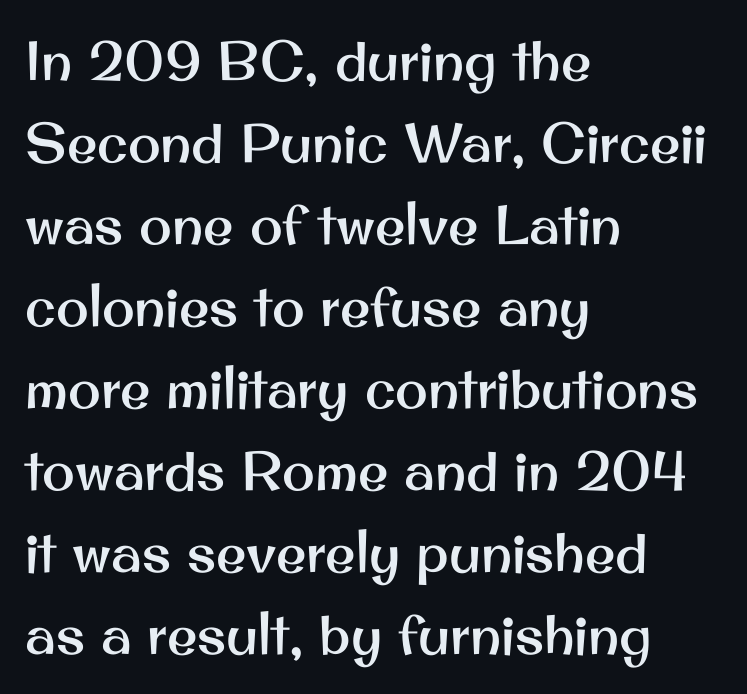
Q: Is the text italic (slanted)? A: No, it is upright.
Q: Is the typeface a serif or a sans-serif typeface? A: Sans-serif.
Q: Is the text underlined? A: No.
Q: How is the paragraph aligned? A: Left-aligned.
Q: Is the spacing between letters normal or unusually wide? A: Normal.
Q: Is the spacing between lines tight, normal or loose? A: Normal.
Q: Width (condensed, normal, or wide)? A: Normal.
Q: Stroke contrast? A: Medium.
Q: x-height? A: Small.
Q: Monospaced? A: No.
